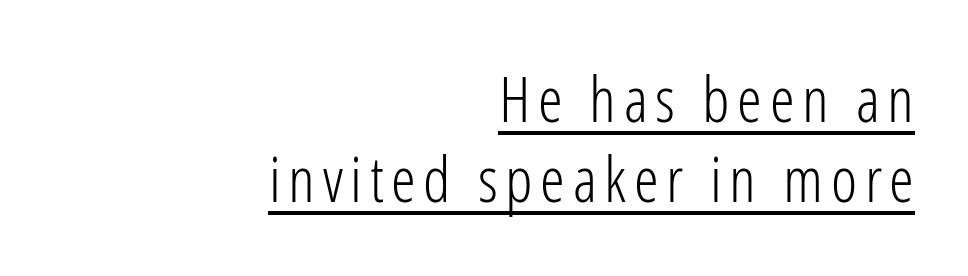
The image shows 63 px light, condensed sans-serif type, upright; set right-aligned, normal line spacing (1.27x), underlined; low stroke contrast and a medium x-height.
